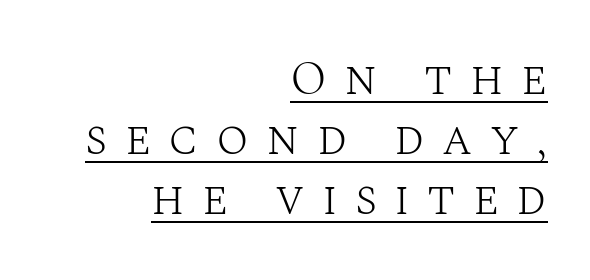
The image shows 48 px light serif type, upright; set right-aligned, normal line spacing (1.25x), unusually wide letter spacing (+0.36 em), underlined; medium stroke contrast and a large x-height.
